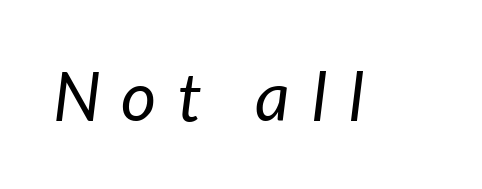
{"italic": "yes", "lean": "right", "slant_degrees": 7, "bold": "no", "weight": "regular", "width": "normal", "stroke_contrast": "low", "x_height": "medium", "monospaced": "no", "underline": "no", "letter_spacing": "wide", "letter_spacing_em": 0.31, "glyph_px": 68}
